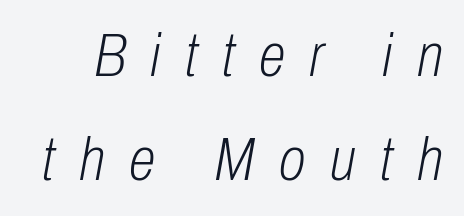
{"italic": "yes", "lean": "right", "slant_degrees": 10, "bold": "no", "weight": "light", "width": "condensed", "stroke_contrast": "low", "x_height": "medium", "monospaced": "no", "underline": "no", "line_spacing": "normal", "line_spacing_ratio": 1.68, "letter_spacing": "wide", "letter_spacing_em": 0.39, "glyph_px": 62}
